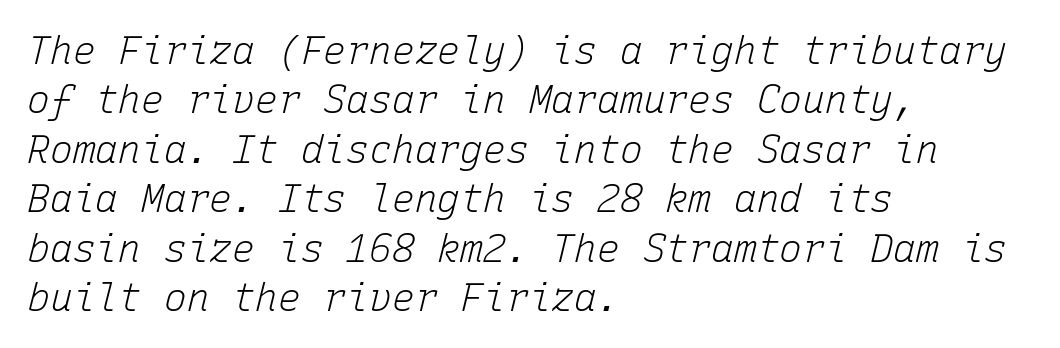
The image shows 38 px light type, italic (leaning right), monospaced; set left-aligned, normal line spacing (1.3x), normal letter spacing, not underlined; low stroke contrast and a medium x-height.
